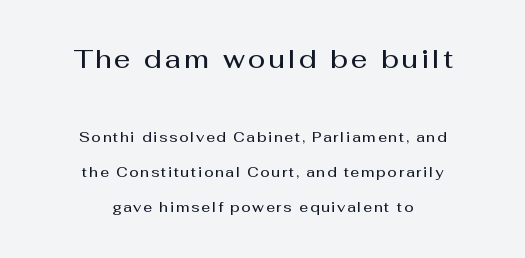
Glance below the letters and you will spot only blank space. Vertically, the passage feels expansive, rows floating well apart. Typesetter's note: demi weight, one step under bold. In terms of posture, this sample is upright. Visually the block forms a symmetrical silhouette, jagged on both flanks. Large over small — that's the arrangement of the two blocks here.
